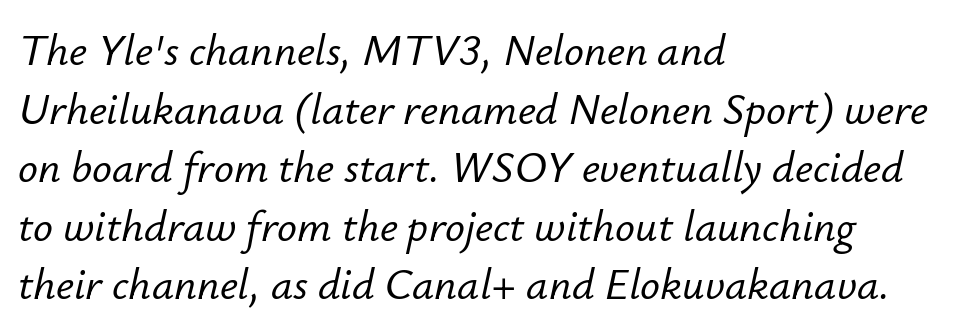
The image shows 44 px text type, italic (leaning right); set left-aligned, normal line spacing (1.33x), normal letter spacing, not underlined; low stroke contrast and a small x-height.
